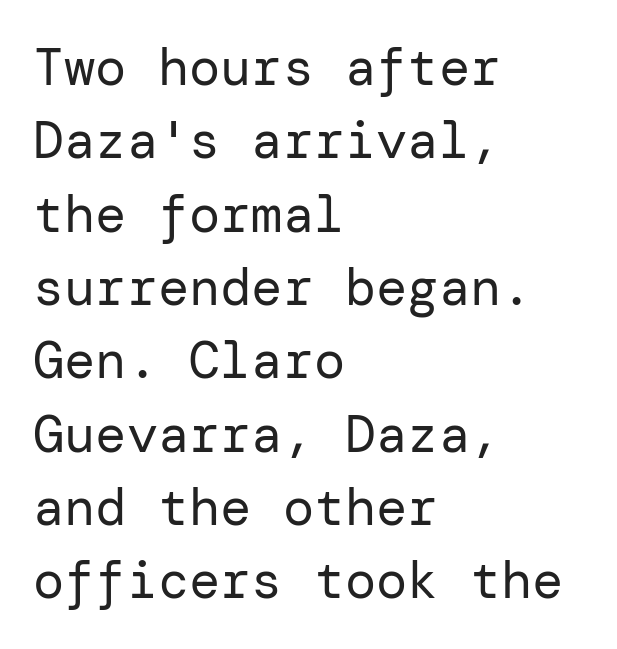
{"serif": "no", "italic": "no", "bold": "no", "weight": "regular", "width": "normal", "stroke_contrast": "low", "x_height": "medium", "underline": "no", "align": "left", "line_spacing": "normal", "line_spacing_ratio": 1.41, "letter_spacing": "normal", "letter_spacing_em": 0.0, "glyph_px": 52}
